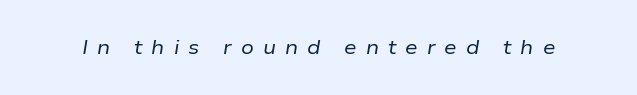
This is oblique type, the kind used for emphasis or titles. You could only call the tracking loose — the letters float apart. Has an underline been added? It has not. Stroke thickness stays within the range of a standard reading face or lighter.
